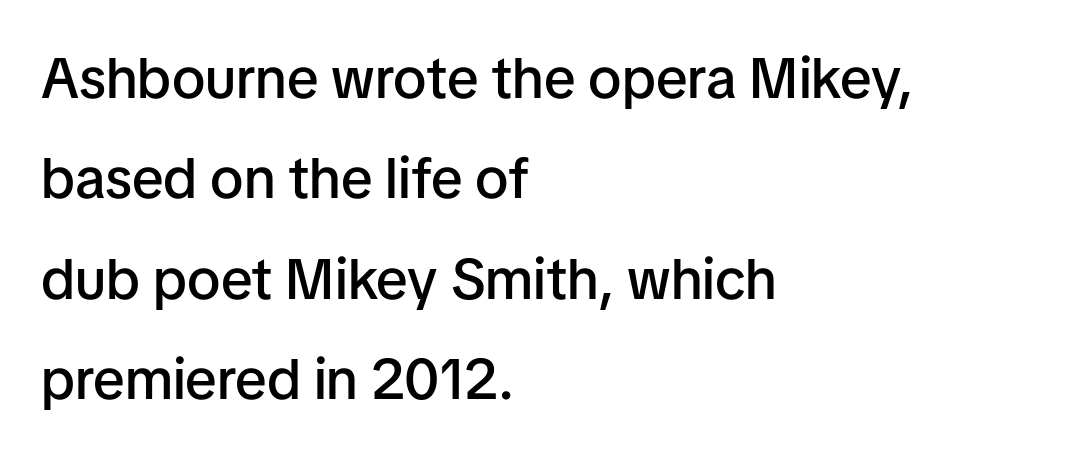
Q: Is the text bold? A: Semi-bold.
Q: Is the text italic (slanted)? A: No, it is upright.
Q: Is the typeface a serif or a sans-serif typeface? A: Sans-serif.
Q: Is the text underlined? A: No.
Q: How is the paragraph aligned? A: Left-aligned.
Q: Is the spacing between letters normal or unusually wide? A: Normal.
Q: Width (condensed, normal, or wide)? A: Normal.
Q: Stroke contrast? A: Low.
Q: x-height? A: Medium.
Q: Monospaced? A: No.
